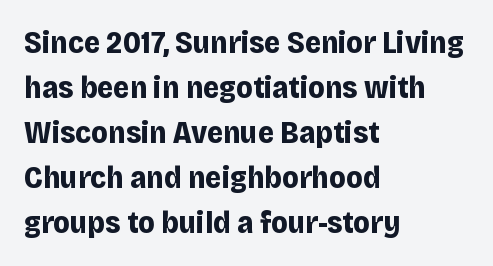
{"serif": "no", "italic": "no", "bold": "yes", "weight": "bold", "width": "normal", "stroke_contrast": "low", "x_height": "large", "monospaced": "no", "underline": "no", "align": "left", "line_spacing": "normal", "line_spacing_ratio": 1.45, "letter_spacing": "normal", "letter_spacing_em": 0.0, "glyph_px": 31}
